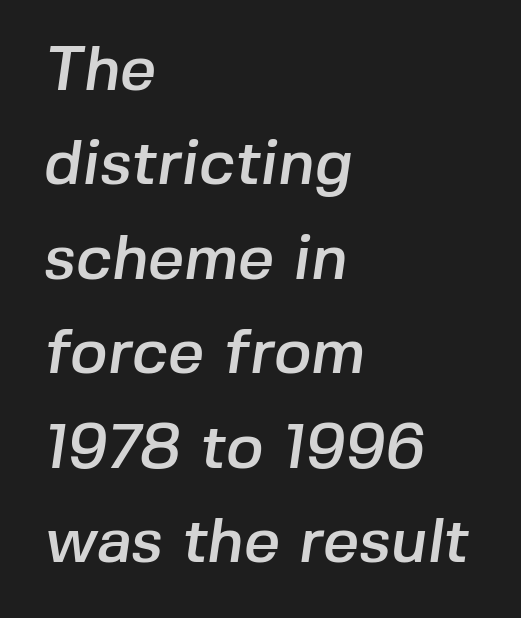
The paragraph shown leans on its left margin. Here the glyphs are tracked normally, forming tight word shapes. Nothing sits at the stroke ends, so this counts as sans-serif. You could not count columns in this text — the font is proportionally spaced. Whoever set this chose a conventional vertical rhythm. Honestly, there is no underline to notice here at all.
